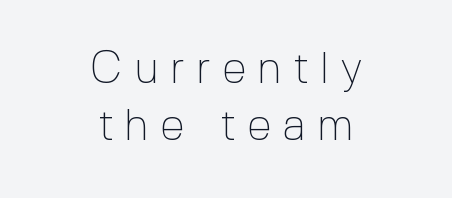
Horizontally, the lines are justified to the midpoint only. Characters remain perfectly vertical along every line. A sans-serif font was chosen for this passage. Is the letter spacing exaggerated? Yes — the characters are pushed far apart. This is not heavy type; no bold has been used.
